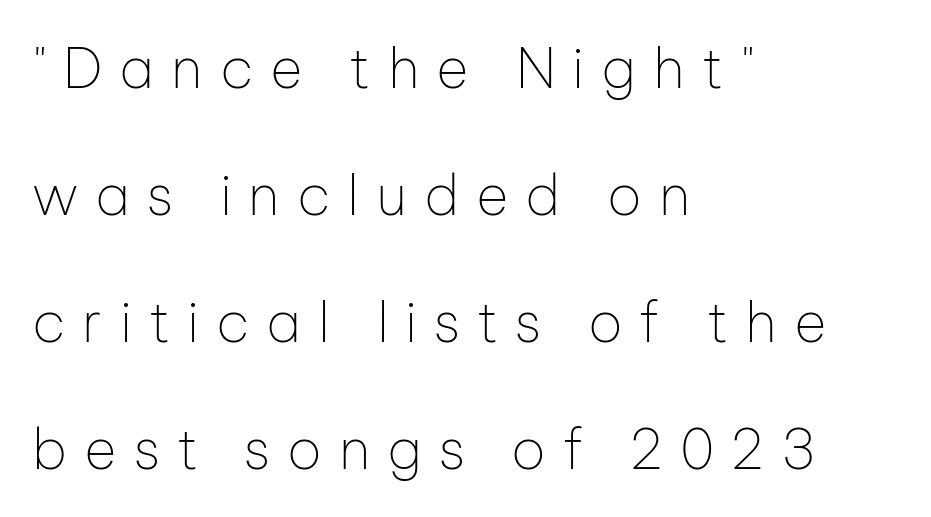
Quick note: not italic, upright. The gaps between neighbouring characters are conspicuously large. Rows of type keep a wide berth in the vertical direction. The passage shown is typed in a proportional face where columns would drift. Notice how the passage keeps a crisp vertical edge on the left only. A bare baseline throughout the passage.
